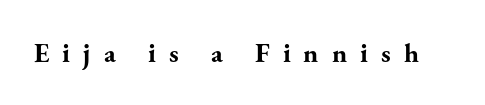
The image shows 27 px bold type, upright; set unusually wide letter spacing (+0.48 em), not underlined.
